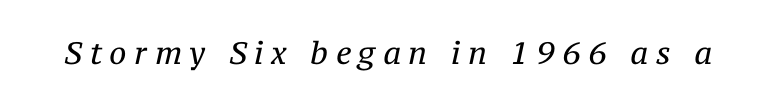
{"serif": "yes", "italic": "yes", "lean": "right", "slant_degrees": 12, "bold": "no", "weight": "regular", "width": "normal", "stroke_contrast": "medium", "x_height": "medium", "monospaced": "no", "underline": "no", "letter_spacing": "wide", "letter_spacing_em": 0.24, "glyph_px": 31}
